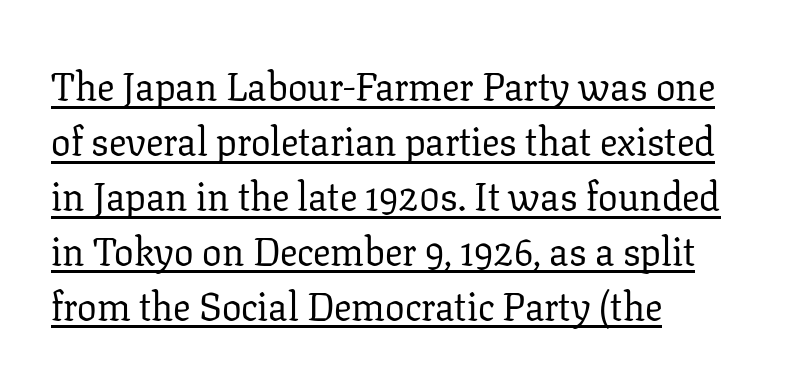
The image shows 39 px regular-weight serif type, upright; set left-aligned, normal line spacing (1.41x), normal letter spacing, underlined; low stroke contrast and a medium x-height.
